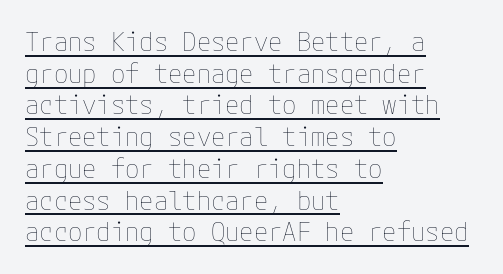
Does the lettering tilt? It doesn't — this is upright. The passage shown is underscored from start to finish. These lines are set flush left with a ragged right edge. Unbolded letterforms with no extra heft.
